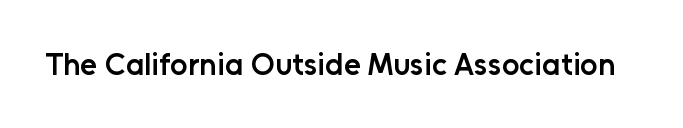
{"serif": "no", "italic": "no", "bold": "semi", "weight": "semibold", "width": "normal", "stroke_contrast": "low", "x_height": "medium", "monospaced": "no", "underline": "no", "letter_spacing": "normal", "letter_spacing_em": 0.0, "glyph_px": 31}
